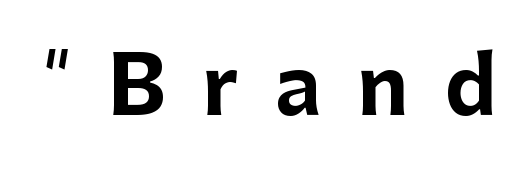
Display-style spreading of the glyphs; the letterfit is very open. Typographic density is high because the face is bold. Spacing verdict: proportional, widths tailored to each character. The letters carry no serifs — their stems end cleanly without finishing strokes. A clean baseline with only descenders dipping below it. Designer's note — italics off, roman on.
